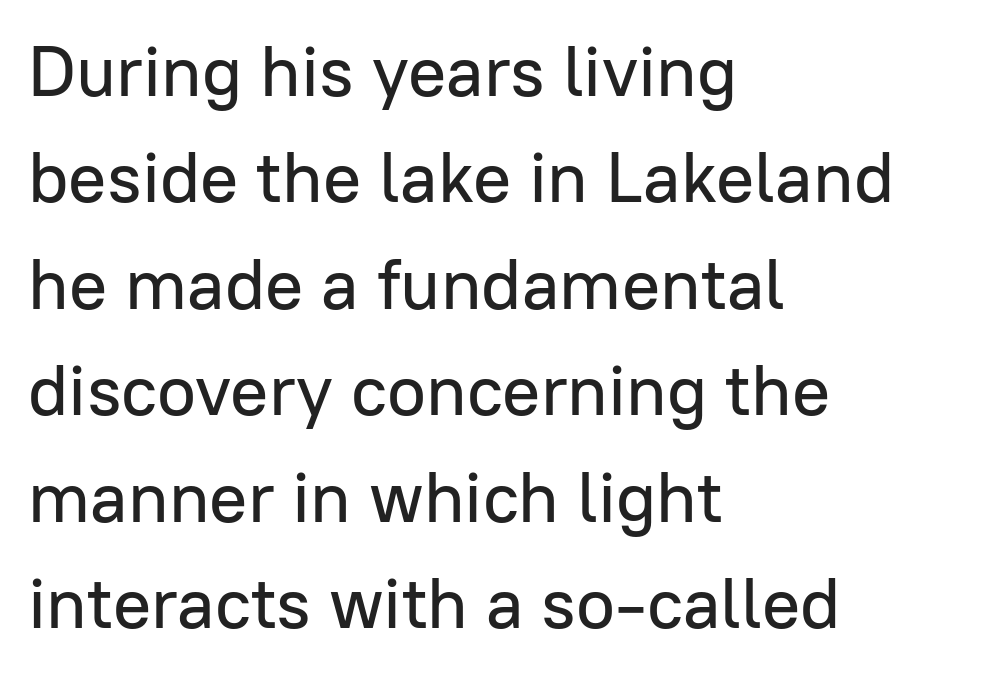
{"serif": "no", "italic": "no", "width": "normal", "stroke_contrast": "low", "x_height": "medium", "monospaced": "no", "underline": "no", "align": "left", "line_spacing": "normal", "line_spacing_ratio": 1.5, "letter_spacing": "normal", "letter_spacing_em": 0.0, "glyph_px": 71}
